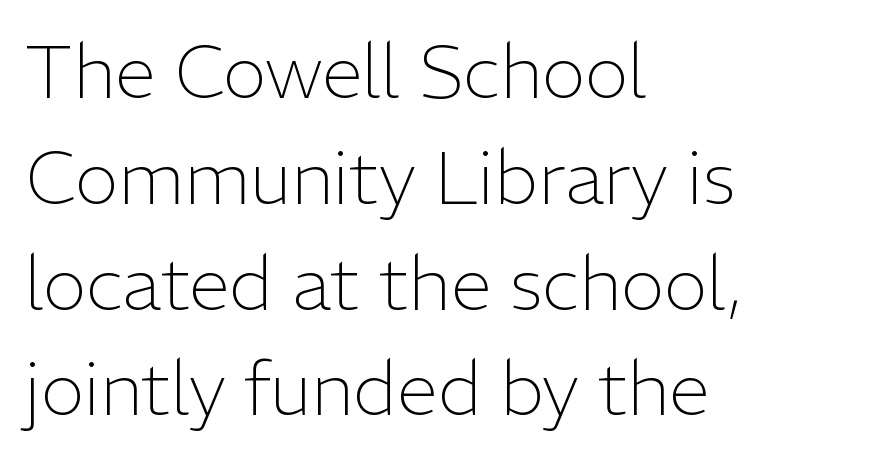
Q: Is the text bold? A: No.
Q: Is the text italic (slanted)? A: No, it is upright.
Q: Is the typeface a serif or a sans-serif typeface? A: Sans-serif.
Q: Is the text underlined? A: No.
Q: How is the paragraph aligned? A: Left-aligned.
Q: Is the spacing between letters normal or unusually wide? A: Normal.
Q: Is the spacing between lines tight, normal or loose? A: Normal.
Q: Width (condensed, normal, or wide)? A: Normal.
Q: Stroke contrast? A: Low.
Q: x-height? A: Medium.
Q: Monospaced? A: No.
